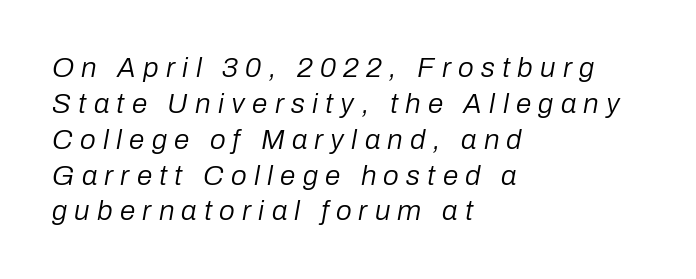
{"italic": "yes", "lean": "right", "slant_degrees": 10, "bold": "no", "weight": "regular", "width": "normal", "stroke_contrast": "low", "x_height": "medium", "monospaced": "no", "underline": "no", "align": "left", "line_spacing": "normal", "line_spacing_ratio": 1.28, "letter_spacing": "wide", "letter_spacing_em": 0.26, "glyph_px": 28}
